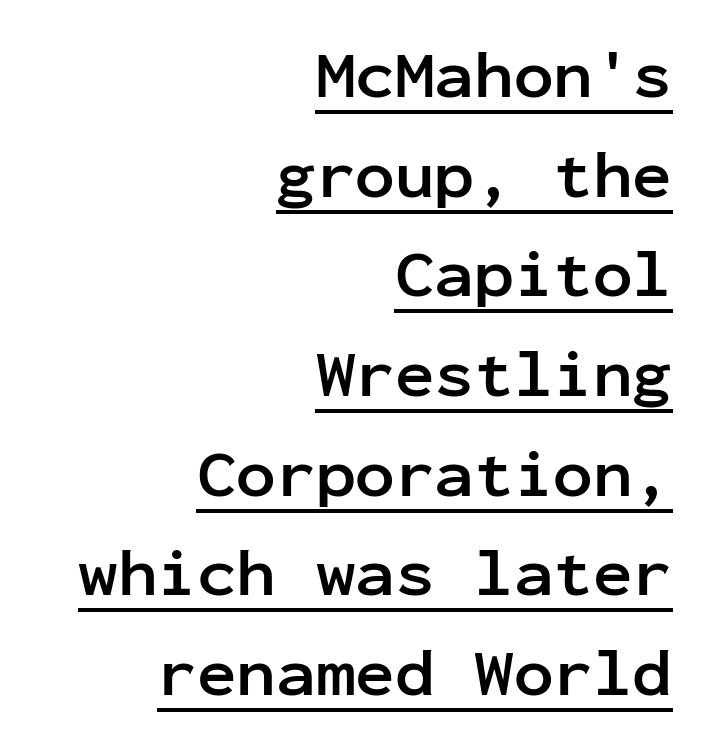
{"serif": "no", "italic": "no", "bold": "yes", "weight": "semibold", "width": "normal", "stroke_contrast": "low", "x_height": "medium", "monospaced": "yes", "underline": "yes", "align": "right", "line_spacing": "normal", "line_spacing_ratio": 1.51, "letter_spacing": "normal", "letter_spacing_em": 0.0, "glyph_px": 66}
